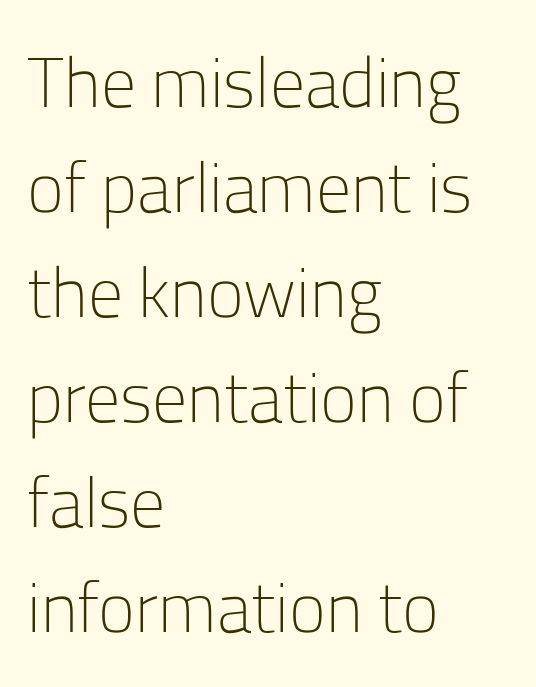
Q: Is the text bold? A: No.
Q: Is the text italic (slanted)? A: No, it is upright.
Q: Is the typeface a serif or a sans-serif typeface? A: Sans-serif.
Q: Is the text underlined? A: No.
Q: How is the paragraph aligned? A: Left-aligned.
Q: Is the spacing between letters normal or unusually wide? A: Normal.
Q: Is the spacing between lines tight, normal or loose? A: Normal.
Q: Width (condensed, normal, or wide)? A: Normal.
Q: Stroke contrast? A: Low.
Q: x-height? A: Medium.
Q: Monospaced? A: No.
